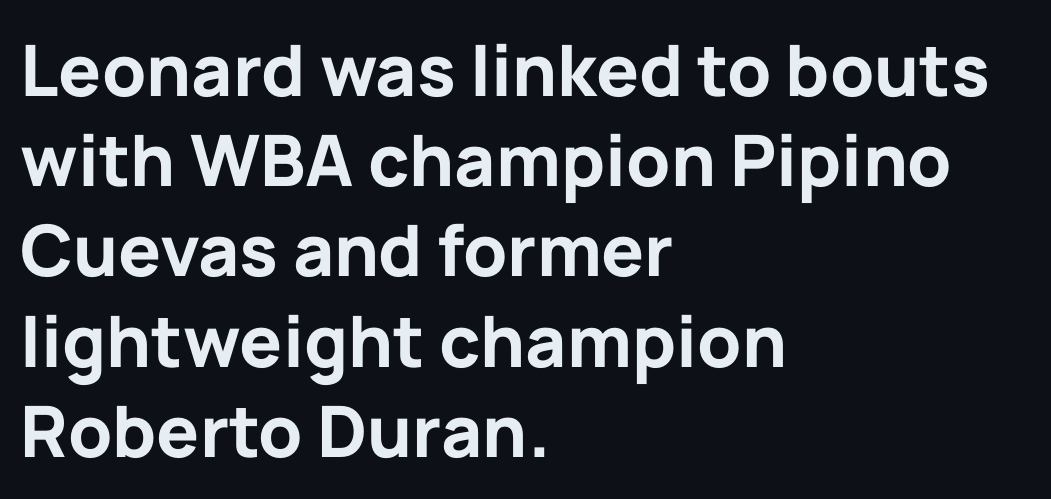
The image shows 71 px bold sans-serif type, upright; set left-aligned, normal line spacing (1.27x), normal letter spacing, not underlined; low stroke contrast and a medium x-height.
